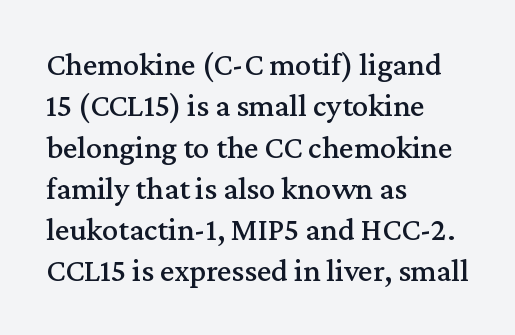
Q: Is the text italic (slanted)? A: No, it is upright.
Q: Is the typeface a serif or a sans-serif typeface? A: Serif.
Q: Is the text underlined? A: No.
Q: How is the paragraph aligned? A: Left-aligned.
Q: Is the spacing between letters normal or unusually wide? A: Normal.
Q: Is the spacing between lines tight, normal or loose? A: Normal.
Q: Width (condensed, normal, or wide)? A: Normal.
Q: Stroke contrast? A: Medium.
Q: x-height? A: Medium.
Q: Monospaced? A: No.
